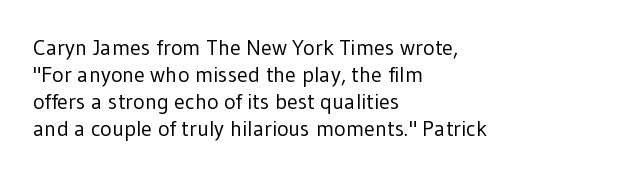
Honestly, the letter spacing is just normal — you wouldn't notice it. A student would call this left alignment; a typographer would say flush left, rag right. The font sits on the lighter half of the weight spectrum, regular included. Just letters on the line, the space beneath them empty.
